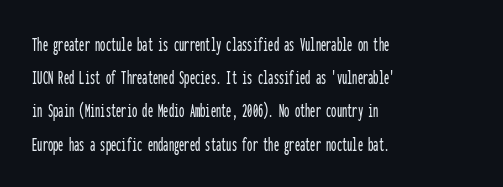
The image shows 21 px text type, upright; set left-aligned, normal line spacing (1.58x), normal letter spacing, not underlined.
